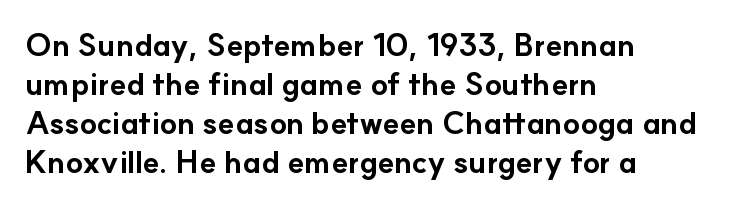
The image shows 31 px bold sans-serif type, upright; set left-aligned, normal line spacing (1.26x), normal letter spacing, not underlined; low stroke contrast and a small x-height.
